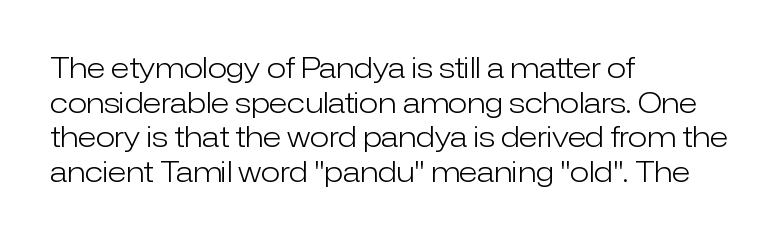
Inter-character spacing is left at the font's built-in metrics. The cut favours lightness, reaching ordinary text weight at its darkest. The face used here is a sans, in the tradition of grotesques and geometrics. The lines in this sample share a left origin and differ only in where they stop.
